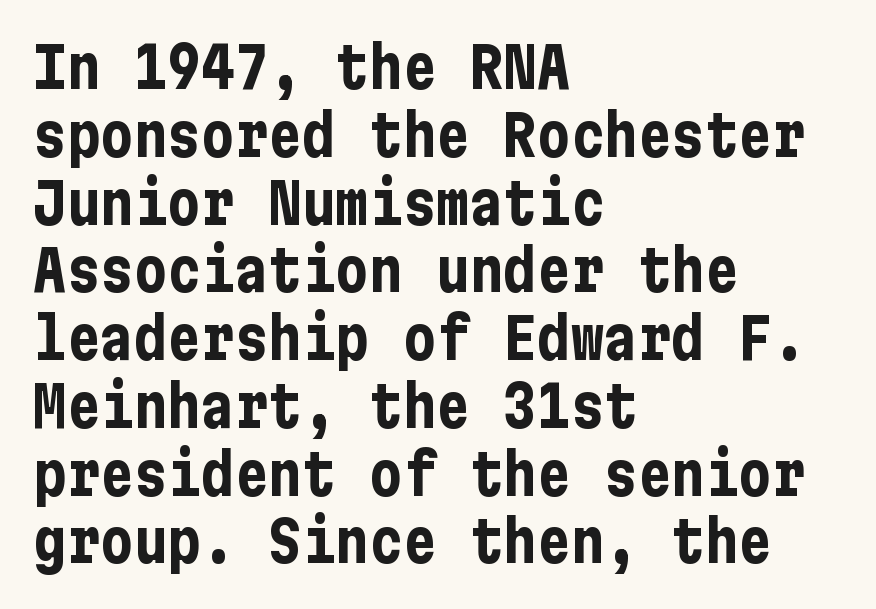
Posture: straight, roman, zero tilt. These lines are set flush left with a ragged right edge. Default kerning and tracking; the words read as compact shapes. The strip under each line holds only bare page.
